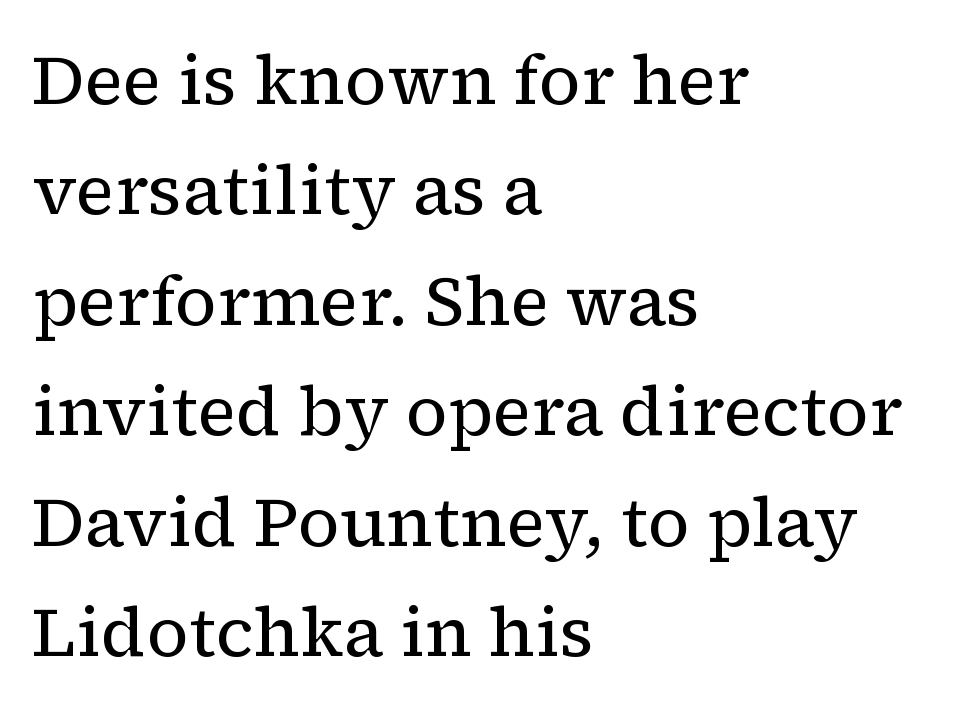
{"serif": "yes", "italic": "no", "bold": "no", "weight": "regular", "width": "normal", "stroke_contrast": "low", "x_height": "medium", "monospaced": "no", "underline": "no", "align": "left", "line_spacing": "normal", "line_spacing_ratio": 1.6, "letter_spacing": "normal", "letter_spacing_em": 0.0, "glyph_px": 69}
